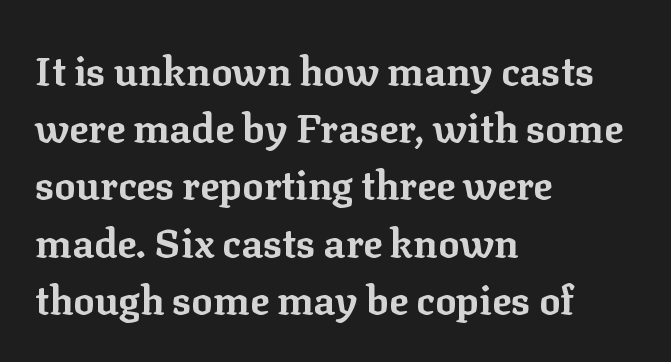
Q: Is the text bold? A: Yes.
Q: Is the text italic (slanted)? A: No, it is upright.
Q: Is the typeface a serif or a sans-serif typeface? A: Serif.
Q: Is the text underlined? A: No.
Q: How is the paragraph aligned? A: Left-aligned.
Q: Is the spacing between letters normal or unusually wide? A: Normal.
Q: Is the spacing between lines tight, normal or loose? A: Normal.
Q: Width (condensed, normal, or wide)? A: Normal.
Q: Stroke contrast? A: Low.
Q: x-height? A: Medium.
Q: Monospaced? A: No.
